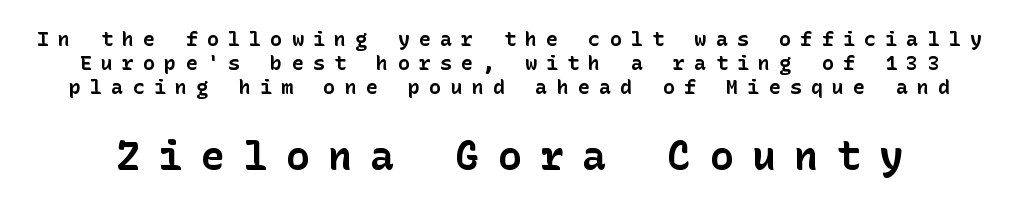
{"serif": "no", "italic": "no", "bold": "yes", "weight": "bold", "width": "normal", "stroke_contrast": "low", "x_height": "medium", "underline": "no", "line_spacing_ratio": 1.21, "letter_spacing": "wide", "letter_spacing_em": 0.46, "larger_block": "second", "size_ratio": 2.0, "glyph_px": 40}
